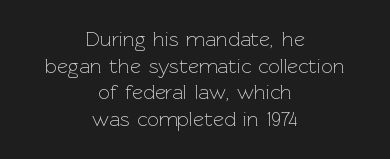
{"italic": "no", "bold": "no", "underline": "no", "align": "center", "line_spacing": "normal", "line_spacing_ratio": 1.27, "letter_spacing": "normal", "letter_spacing_em": 0.0, "glyph_px": 21}
